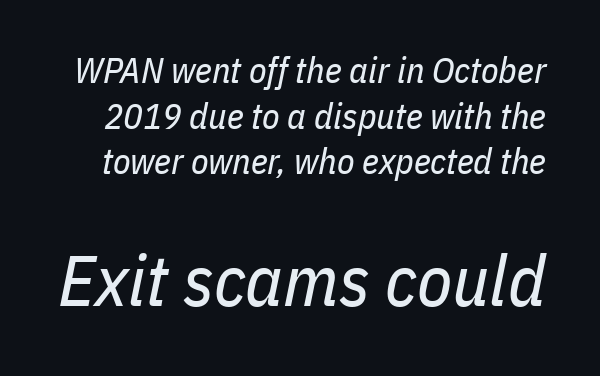
Q: Is the text bold? A: No.
Q: Is the text italic (slanted)? A: Yes, it leans right by about 11 degrees.
Q: Is the text underlined? A: No.
Q: Is the spacing between letters normal or unusually wide? A: Normal.
Q: Is the spacing between lines tight, normal or loose? A: Normal.
Q: Which block of text is set in a larger size, the first (top) or the second (bottom)? A: The second (bottom) one.
Q: Width (condensed, normal, or wide)? A: Condensed.
Q: Stroke contrast? A: Low.
Q: x-height? A: Medium.
Q: Monospaced? A: No.
